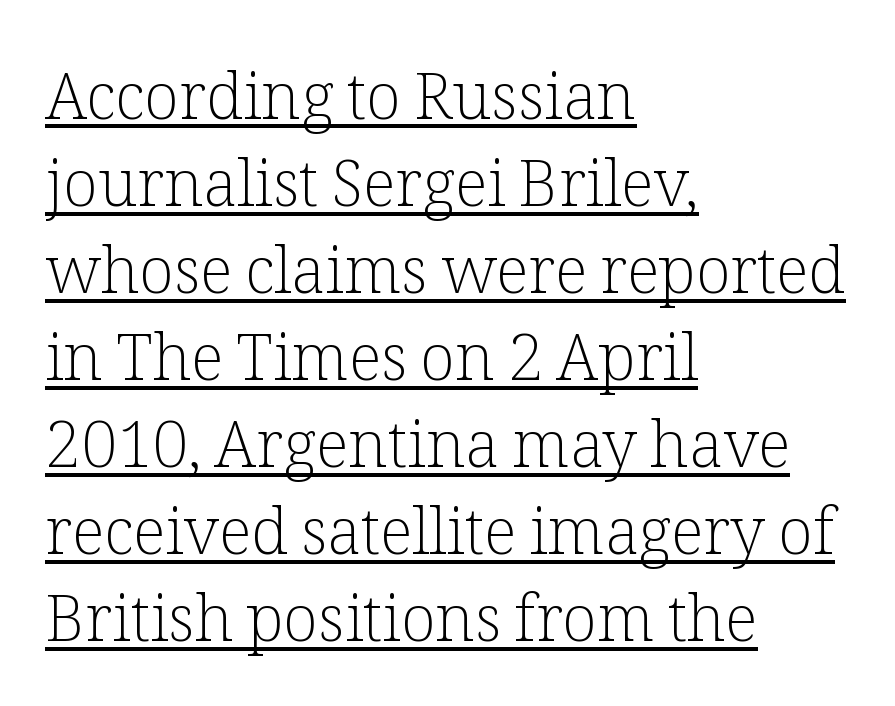
{"serif": "yes", "italic": "no", "bold": "no", "weight": "light", "width": "normal", "stroke_contrast": "low", "x_height": "medium", "monospaced": "no", "underline": "yes", "align": "left", "line_spacing": "normal", "line_spacing_ratio": 1.36, "letter_spacing": "normal", "letter_spacing_em": 0.0, "glyph_px": 64}
